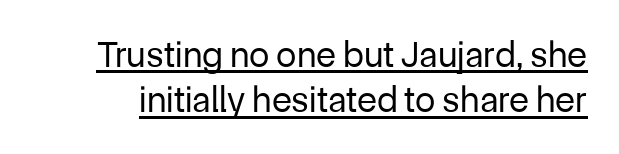
{"serif": "no", "italic": "no", "bold": "no", "weight": "regular", "width": "normal", "stroke_contrast": "low", "x_height": "medium", "monospaced": "no", "underline": "yes", "line_spacing_ratio": 1.22, "letter_spacing": "normal", "letter_spacing_em": 0.0, "glyph_px": 37}
